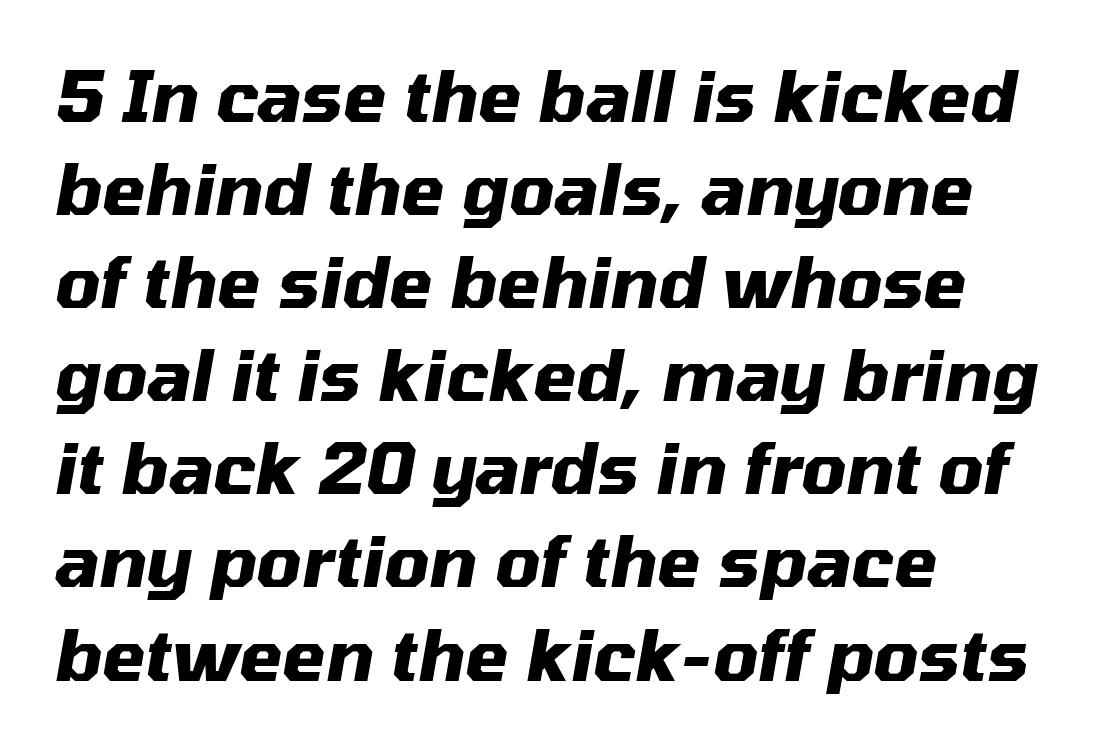
Observe the lean: these are italic letterforms. In terms of leading, this rendering sits right in the middle. Is this a fixed-width face? No — the glyphs have proportional, varying widths. The string is rendered with underlining switched off. Is the type bold? Yes — the strokes are clearly thick and heavy. Words appear dense and cohesive because spacing is normal.
